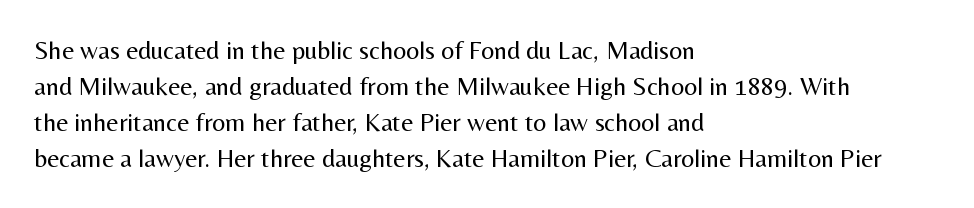
Q: Is the text bold? A: No.
Q: Is the text italic (slanted)? A: No, it is upright.
Q: Is the text underlined? A: No.
Q: How is the paragraph aligned? A: Left-aligned.
Q: Is the spacing between letters normal or unusually wide? A: Normal.
Q: Is the spacing between lines tight, normal or loose? A: Normal.
